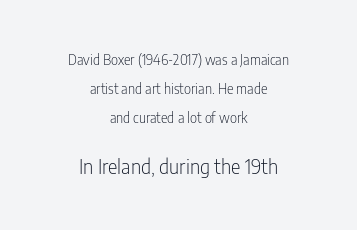
Visually the block forms a symmetrical silhouette, jagged on both flanks. The horizontal fit of the characters is conventional and even. Scale increases going downward across the two blocks. The leading is generous, giving the passage an open texture. The characters are drawn with everyday or finer stroke widths. Descenders hang freely into open space.
